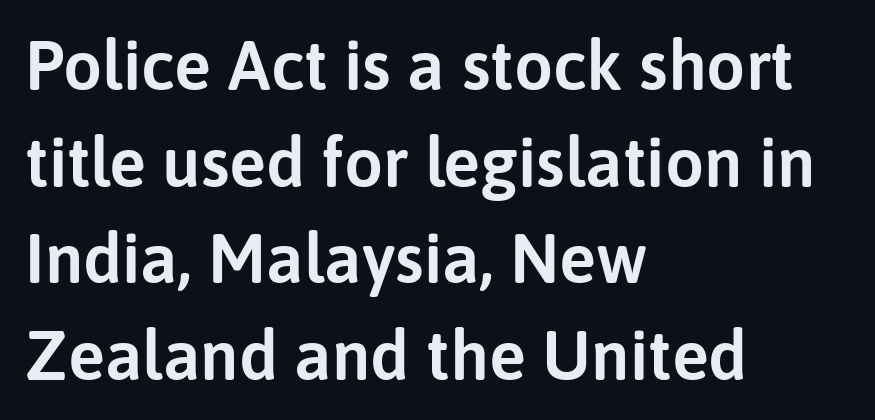
Q: Is the text italic (slanted)? A: No, it is upright.
Q: Is the typeface a serif or a sans-serif typeface? A: Sans-serif.
Q: Is the text underlined? A: No.
Q: How is the paragraph aligned? A: Left-aligned.
Q: Is the spacing between letters normal or unusually wide? A: Normal.
Q: Is the spacing between lines tight, normal or loose? A: Normal.
Q: Width (condensed, normal, or wide)? A: Normal.
Q: Stroke contrast? A: Low.
Q: x-height? A: Medium.
Q: Monospaced? A: No.
